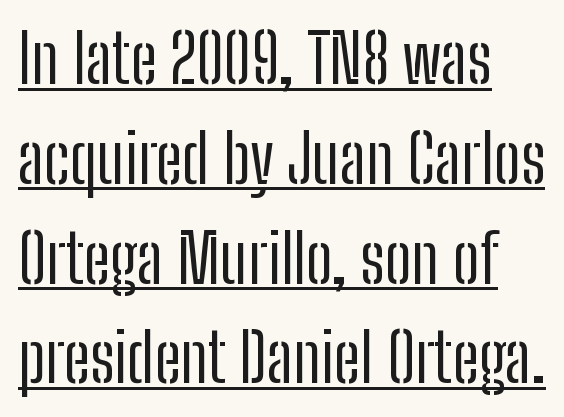
{"serif": "no", "italic": "no", "bold": "no", "weight": "regular", "width": "condensed", "stroke_contrast": "low", "x_height": "medium", "monospaced": "no", "underline": "yes", "align": "left", "line_spacing": "normal", "line_spacing_ratio": 1.49, "letter_spacing": "normal", "letter_spacing_em": 0.0, "glyph_px": 67}
